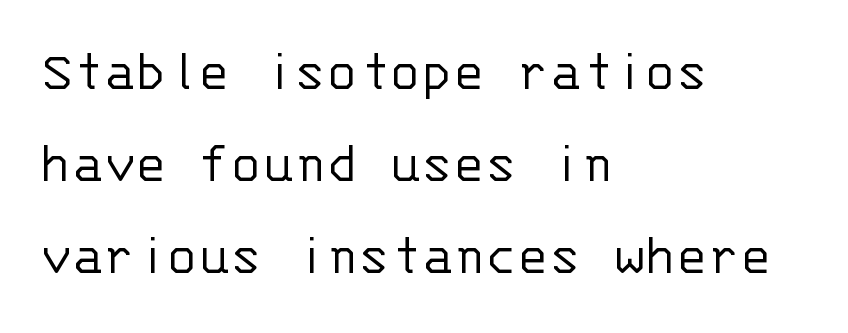
Q: Is the text bold? A: No.
Q: Is the text italic (slanted)? A: No, it is upright.
Q: Is the typeface a serif or a sans-serif typeface? A: Sans-serif.
Q: Is the text underlined? A: No.
Q: How is the paragraph aligned? A: Left-aligned.
Q: Is the spacing between letters normal or unusually wide? A: Normal.
Q: Is the spacing between lines tight, normal or loose? A: Normal.
Q: Width (condensed, normal, or wide)? A: Normal.
Q: Stroke contrast? A: Low.
Q: x-height? A: Large.
Q: Monospaced? A: Yes.
